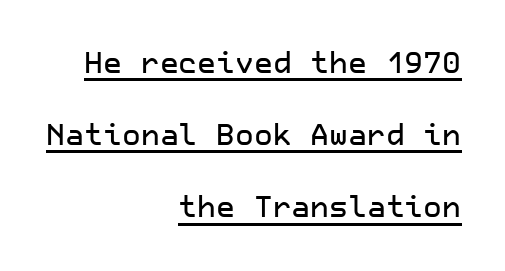
In terms of letterform style, serifs are entirely absent. The typesetter chose a ragged-left arrangement here. Does a line run under the words? Yes, clearly. Rows of type keep a wide berth in the vertical direction. No italicization has been applied; the sample stays upright. Short note: letters normally spaced.
